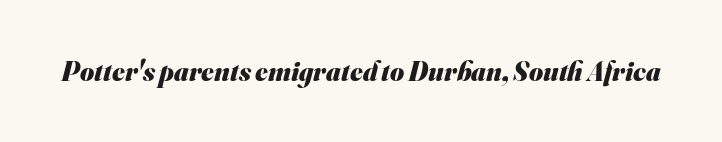
Thick stems and heavy bowls — unmistakably bold. The specimen omits any rule beneath the text block's lines. How are the letters spaced? Ordinarily, with no added tracking.
